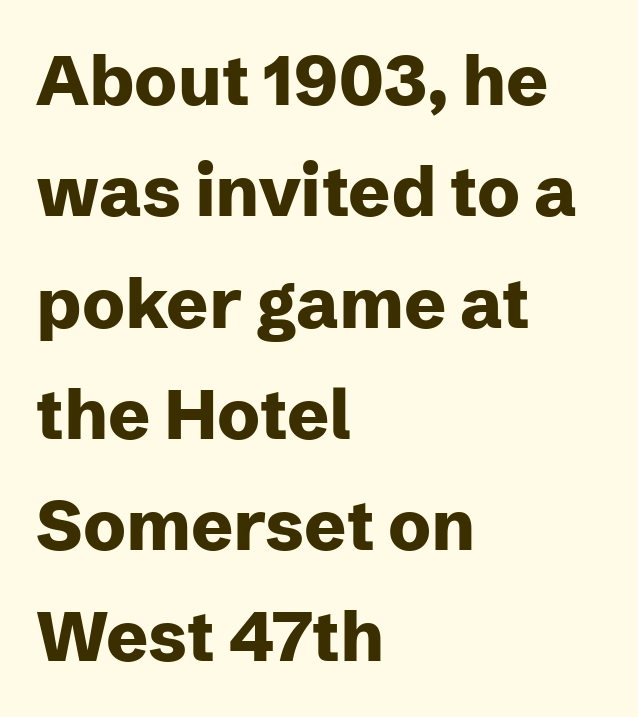
Q: Is the text bold? A: Yes.
Q: Is the text italic (slanted)? A: No, it is upright.
Q: Is the typeface a serif or a sans-serif typeface? A: Sans-serif.
Q: Is the text underlined? A: No.
Q: How is the paragraph aligned? A: Left-aligned.
Q: Is the spacing between letters normal or unusually wide? A: Normal.
Q: Is the spacing between lines tight, normal or loose? A: Normal.
Q: Width (condensed, normal, or wide)? A: Normal.
Q: Stroke contrast? A: Low.
Q: x-height? A: Medium.
Q: Monospaced? A: No.
